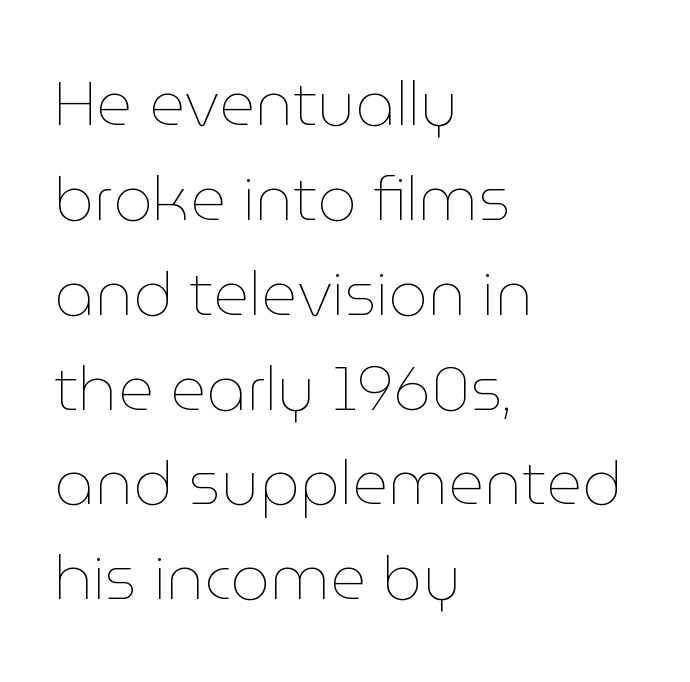
Q: Is the text bold? A: No.
Q: Is the text italic (slanted)? A: No, it is upright.
Q: Is the text underlined? A: No.
Q: How is the paragraph aligned? A: Left-aligned.
Q: Is the spacing between letters normal or unusually wide? A: Normal.
Q: Is the spacing between lines tight, normal or loose? A: Normal.
Q: Width (condensed, normal, or wide)? A: Normal.
Q: Stroke contrast? A: Low.
Q: x-height? A: Medium.
Q: Monospaced? A: No.
